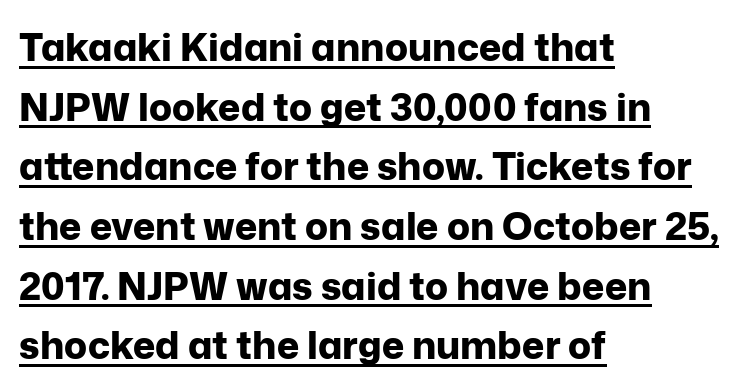
{"serif": "no", "italic": "no", "bold": "yes", "weight": "bold", "width": "normal", "stroke_contrast": "low", "x_height": "medium", "monospaced": "no", "underline": "yes", "align": "left", "line_spacing": "normal", "line_spacing_ratio": 1.57, "letter_spacing": "normal", "letter_spacing_em": 0.0, "glyph_px": 38}
